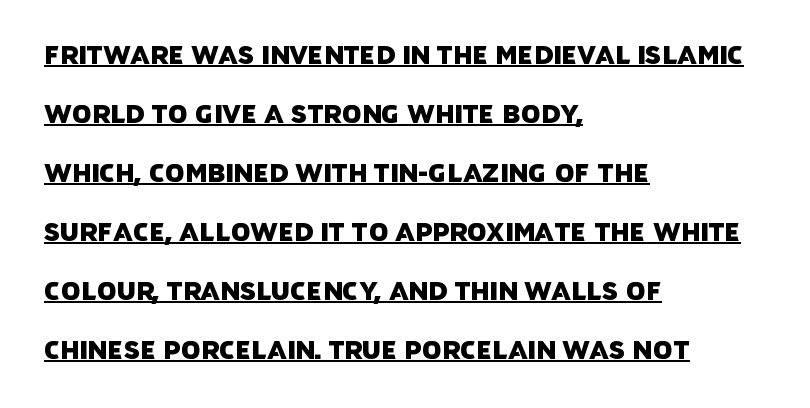
The image shows 25 px text type; set left-aligned, loose line spacing (2.36x), normal letter spacing, underlined.
